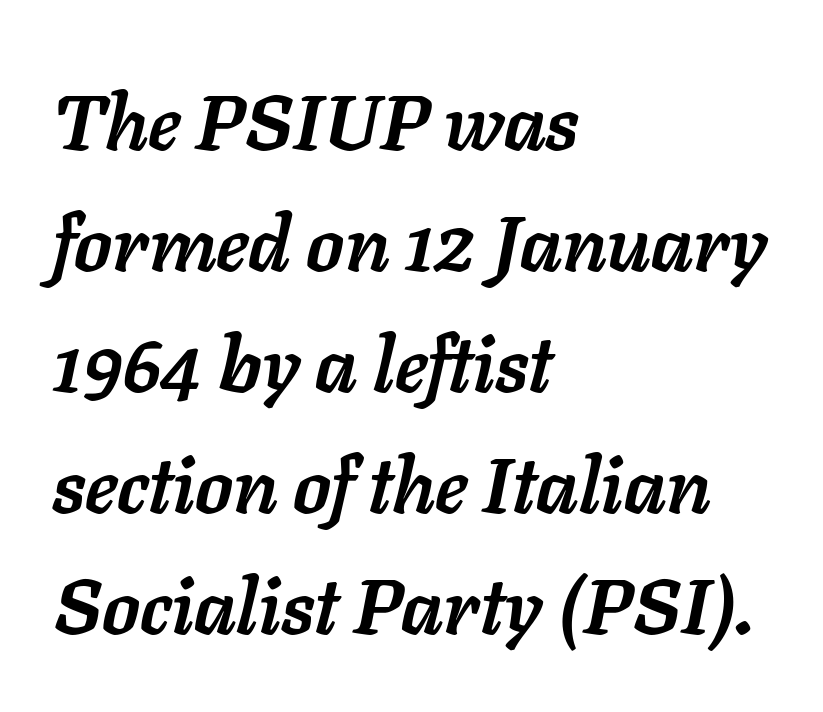
{"italic": "yes", "lean": "right", "slant_degrees": 11, "bold": "yes", "weight": "semibold", "width": "normal", "stroke_contrast": "low", "x_height": "medium", "monospaced": "no", "underline": "no", "align": "left", "line_spacing": "normal", "line_spacing_ratio": 1.57, "letter_spacing": "normal", "letter_spacing_em": 0.0, "glyph_px": 77}
